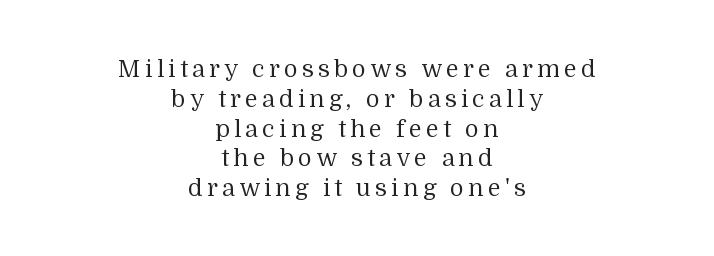
{"italic": "no", "bold": "no", "underline": "no", "align": "center", "line_spacing_ratio": 1.24, "glyph_px": 24}
